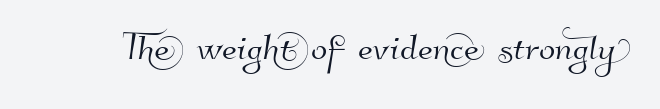
Spacing verdict: proportional, widths tailored to each character. Look at the tracking — it's just the regular setting, nothing added. Anything drawn beneath the words? Only blank space. Font category for this specimen: sans-serif.
